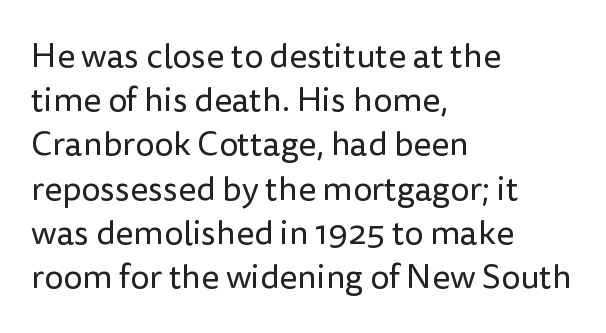
{"serif": "no", "italic": "no", "bold": "no", "weight": "regular", "width": "normal", "stroke_contrast": "low", "x_height": "medium", "monospaced": "no", "underline": "no", "align": "left", "line_spacing": "normal", "line_spacing_ratio": 1.3, "letter_spacing": "normal", "letter_spacing_em": 0.0, "glyph_px": 34}
